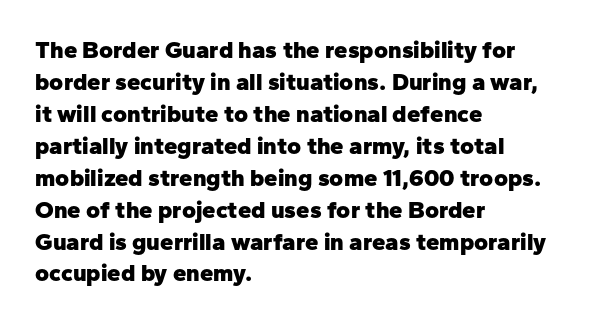
The image shows 24 px bold type, upright; set left-aligned, normal line spacing (1.33x), normal letter spacing, not underlined.
